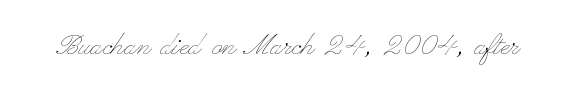
Spacing verdict: proportional, widths tailored to each character. The letters sit at their default tracking, neither squeezed nor spread. The baseline area is clear.
